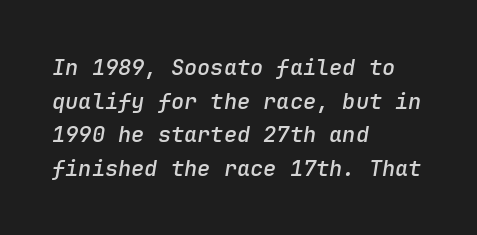
The image shows 22 px text type, italic (leaning right); set left-aligned, normal line spacing (1.53x), normal letter spacing, not underlined.
